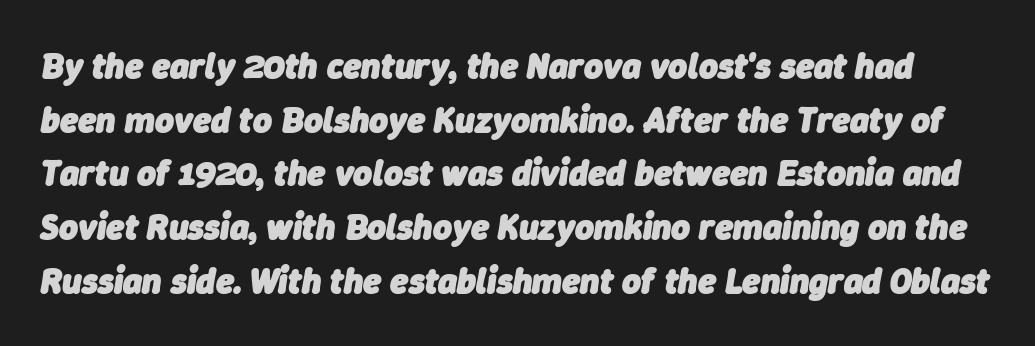
Q: Is the text bold? A: Yes.
Q: Is the text italic (slanted)? A: Yes, it leans right by about 9 degrees.
Q: Is the text underlined? A: No.
Q: Is the spacing between letters normal or unusually wide? A: Normal.
Q: Is the spacing between lines tight, normal or loose? A: Normal.
Q: Width (condensed, normal, or wide)? A: Normal.
Q: Stroke contrast? A: Low.
Q: x-height? A: Medium.
Q: Monospaced? A: No.
